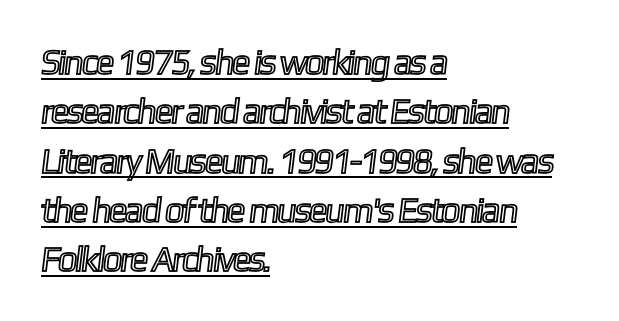
The lines sit at an ordinary, default distance from one another. This sample has the flowing, uneven cadence of proportional lettering. A typographer would call this underscored text. Alignment: flush left. Students, note that the glyphs here touch the page at normal intervals.
